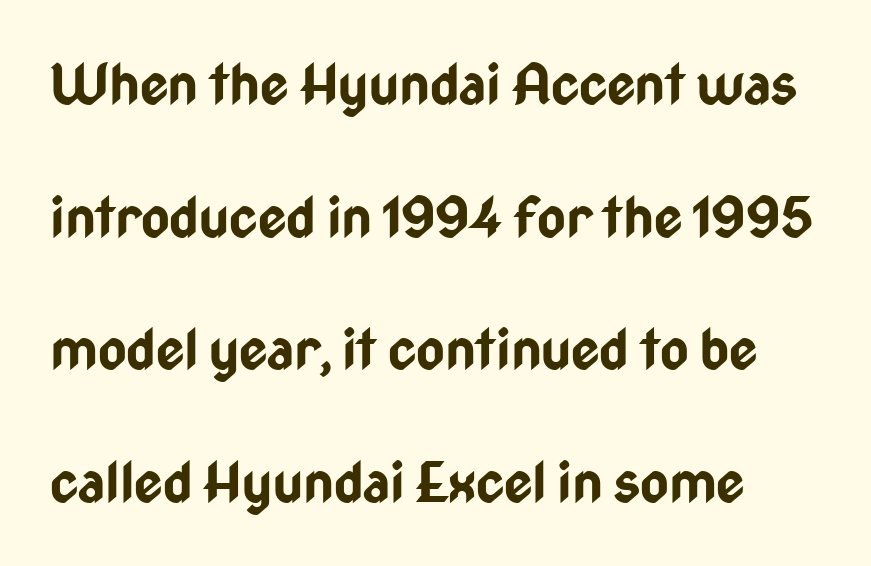
The image shows 55 px bold, condensed sans-serif type, upright; set loose line spacing (2.41x), normal letter spacing, not underlined; low stroke contrast and a medium x-height.
